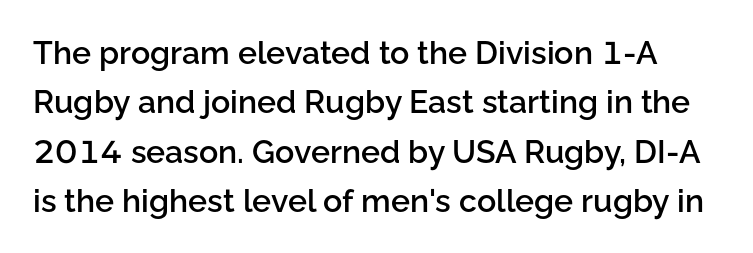
Q: Is the text bold? A: Semi-bold.
Q: Is the text italic (slanted)? A: No, it is upright.
Q: Is the typeface a serif or a sans-serif typeface? A: Sans-serif.
Q: Is the text underlined? A: No.
Q: Is the spacing between letters normal or unusually wide? A: Normal.
Q: Is the spacing between lines tight, normal or loose? A: Normal.
Q: Width (condensed, normal, or wide)? A: Normal.
Q: Stroke contrast? A: Low.
Q: x-height? A: Medium.
Q: Monospaced? A: No.
